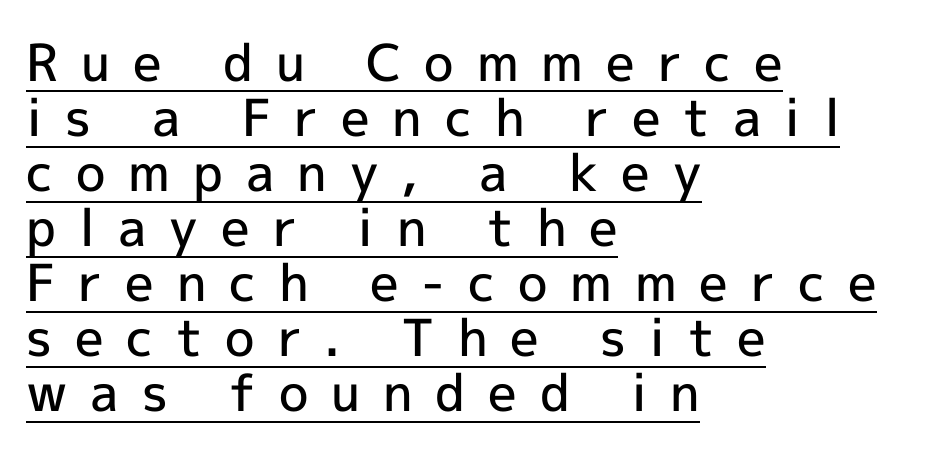
{"serif": "no", "italic": "no", "bold": "semi", "weight": "semibold", "width": "normal", "x_height": "medium", "monospaced": "no", "underline": "yes", "align": "left", "line_spacing": "tight", "line_spacing_ratio": 1.08, "letter_spacing": "wide", "letter_spacing_em": 0.45, "glyph_px": 51}
